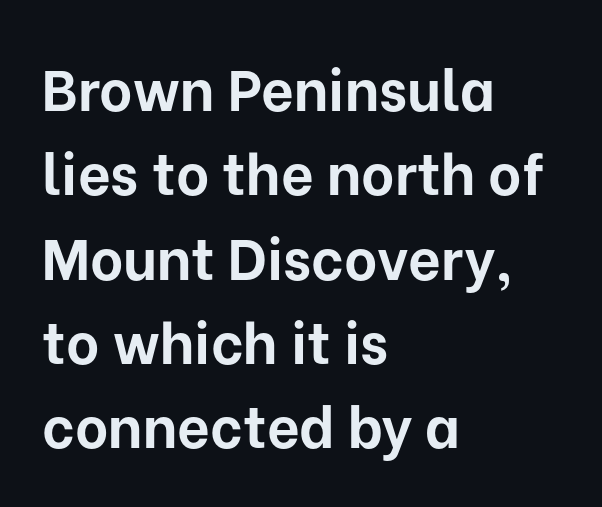
{"serif": "no", "italic": "no", "bold": "yes", "weight": "bold", "width": "normal", "stroke_contrast": "low", "x_height": "medium", "monospaced": "no", "underline": "no", "align": "left", "line_spacing": "normal", "line_spacing_ratio": 1.48, "letter_spacing": "normal", "letter_spacing_em": 0.0, "glyph_px": 57}
